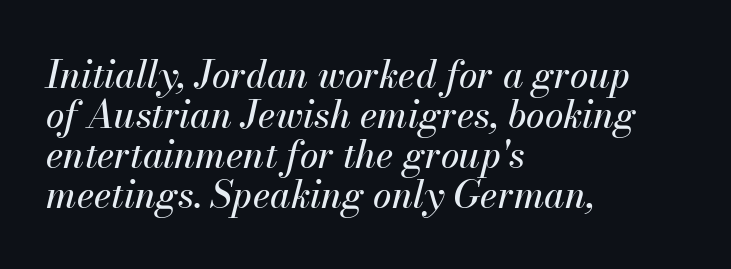
{"italic": "yes", "lean": "right", "slant_degrees": 13, "width": "normal", "stroke_contrast": "medium", "x_height": "small", "monospaced": "no", "underline": "no", "align": "left", "line_spacing": "tight", "line_spacing_ratio": 1.08, "letter_spacing": "normal", "letter_spacing_em": 0.0, "glyph_px": 37}
